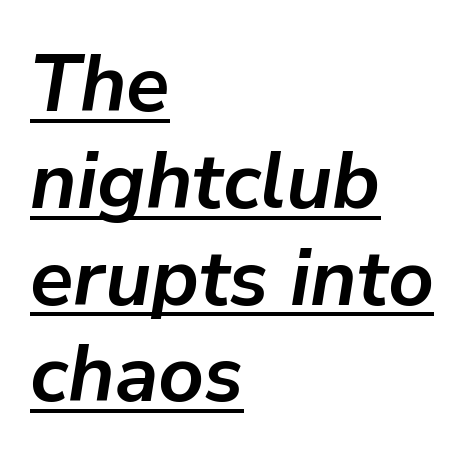
The image shows 80 px semibold type, italic (leaning right); set left-aligned, line spacing 1.21x, normal letter spacing, underlined; low stroke contrast and a medium x-height.
